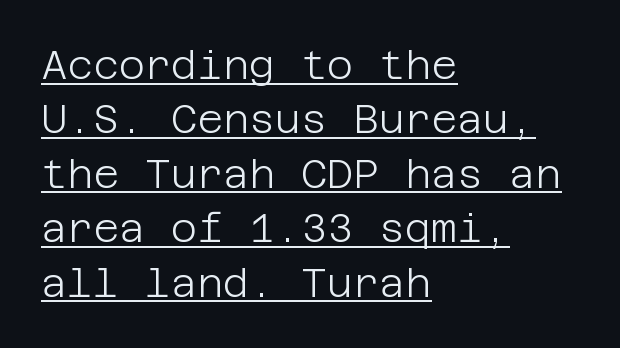
{"serif": "no", "italic": "no", "bold": "no", "weight": "light", "width": "normal", "stroke_contrast": "low", "x_height": "large", "underline": "yes", "align": "left", "line_spacing": "normal", "line_spacing_ratio": 1.36, "letter_spacing": "normal", "letter_spacing_em": 0.0, "glyph_px": 40}
